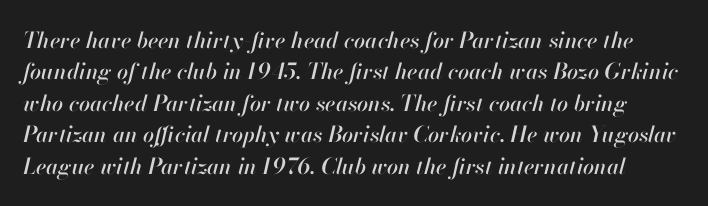
The image shows 22 px text type, italic (leaning right); set normal line spacing (1.43x), normal letter spacing, not underlined.
